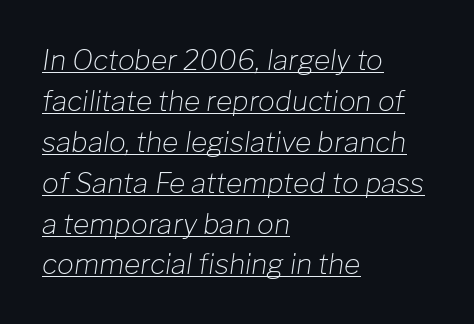
This block has exactly the height ordinary leading produces. A light-to-regular cut is what we see here. The gaps between neighbouring characters are ordinary and unremarkable. A classic flush-left, rag-right setting is used for this passage.
